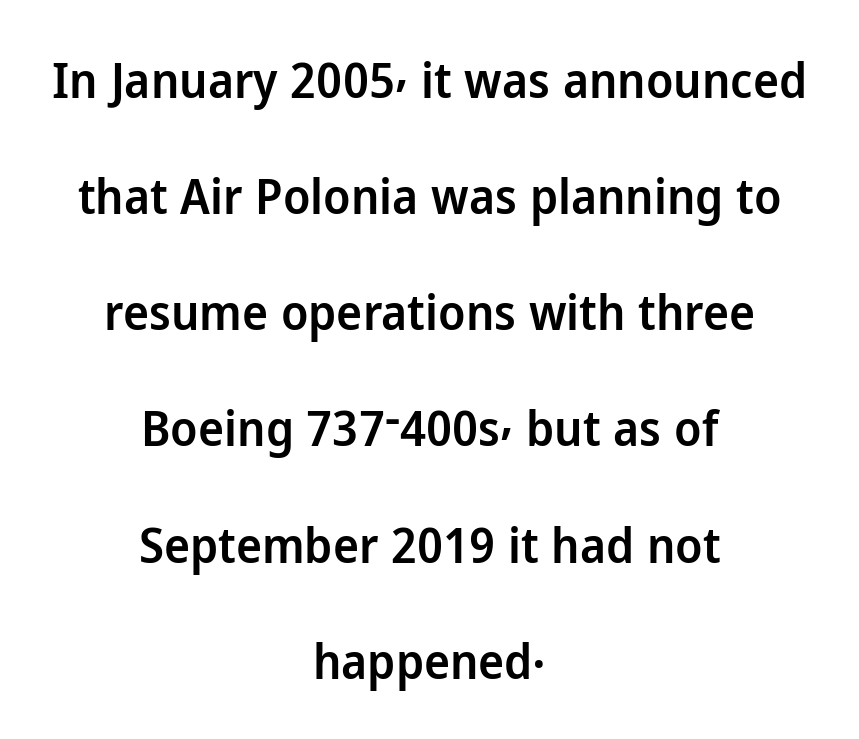
Q: Is the text bold? A: Semi-bold.
Q: Is the text italic (slanted)? A: No, it is upright.
Q: Is the typeface a serif or a sans-serif typeface? A: Sans-serif.
Q: Is the text underlined? A: No.
Q: How is the paragraph aligned? A: Centered.
Q: Is the spacing between letters normal or unusually wide? A: Normal.
Q: Is the spacing between lines tight, normal or loose? A: Loose.
Q: Width (condensed, normal, or wide)? A: Normal.
Q: Stroke contrast? A: Low.
Q: x-height? A: Medium.
Q: Monospaced? A: No.
